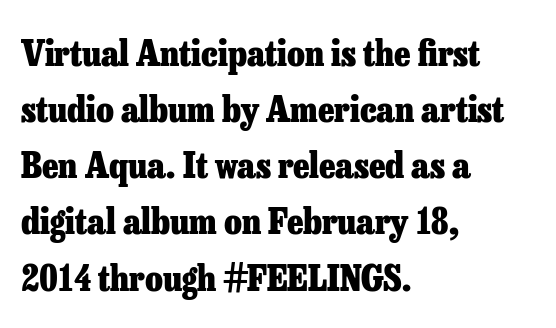
The image shows 36 px heavy serif type, upright; set left-aligned, normal line spacing (1.56x), normal letter spacing, not underlined; low stroke contrast and a medium x-height.
